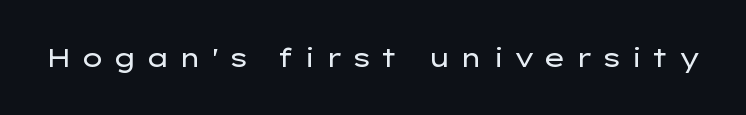
{"italic": "no", "bold": "no", "underline": "no", "letter_spacing": "wide", "letter_spacing_em": 0.34, "glyph_px": 26}
